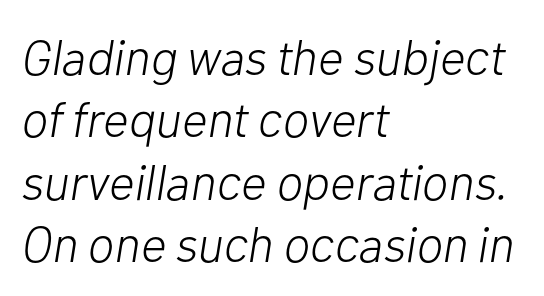
Q: Is the text bold? A: No.
Q: Is the text italic (slanted)? A: Yes, it leans right by about 10 degrees.
Q: Is the text underlined? A: No.
Q: How is the paragraph aligned? A: Left-aligned.
Q: Is the spacing between letters normal or unusually wide? A: Normal.
Q: Is the spacing between lines tight, normal or loose? A: Normal.
Q: Width (condensed, normal, or wide)? A: Normal.
Q: Stroke contrast? A: Low.
Q: x-height? A: Medium.
Q: Monospaced? A: No.
